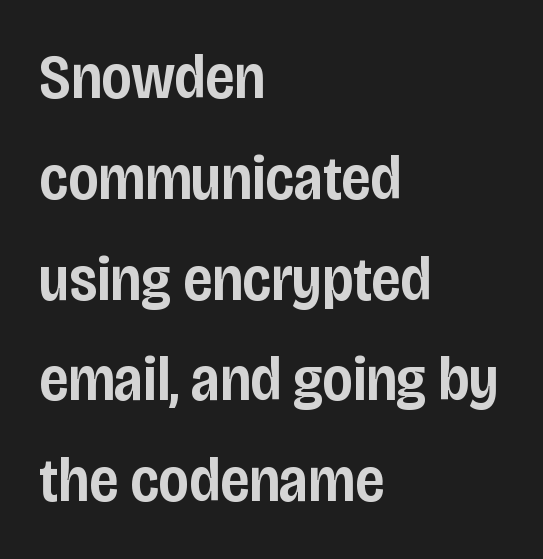
The image shows 63 px semibold, condensed sans-serif type, upright; set left-aligned, normal line spacing (1.6x), normal letter spacing, not underlined; low stroke contrast and a large x-height.
